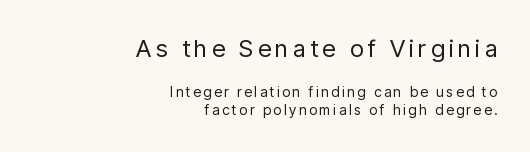
You can tell it's not italic because the verticals are truly vertical. Counters stay open thanks to moderate or lighter strokes. The paragraph has a hard right edge and a soft left edge. You get the large type first, then a drop to smaller type.
